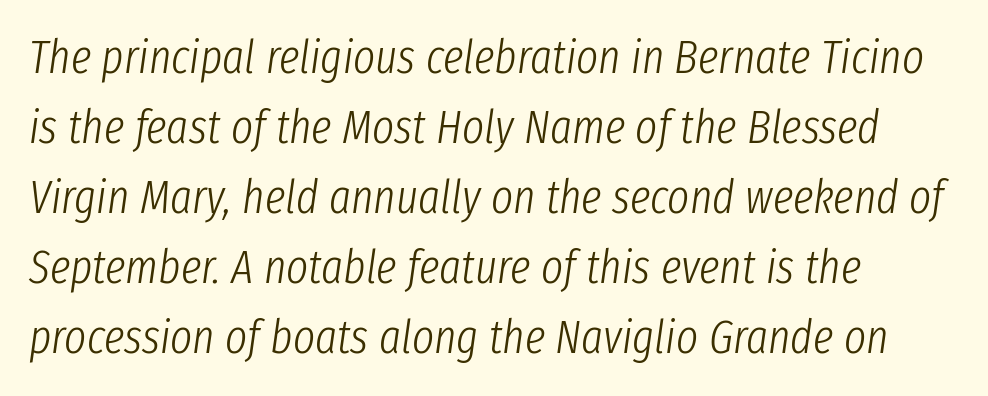
The image shows 47 px light, condensed type, italic (leaning right); set left-aligned, normal line spacing (1.49x), normal letter spacing, not underlined; low stroke contrast and a medium x-height.
